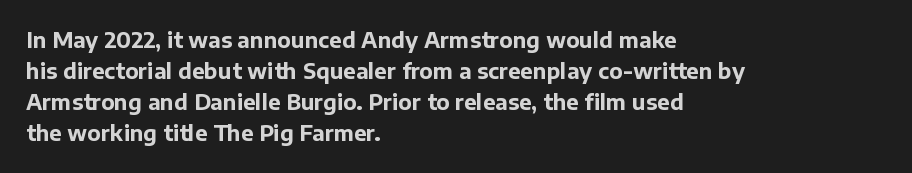
These lines keep a tight, regular rhythm from letter to letter. The typesetting leans heavy: a genuine bold. Line beginnings align vertically; line endings do not. If you drew a line through each stem, it would be perfectly vertical. Letters rest on an invisible, unmarked baseline.
